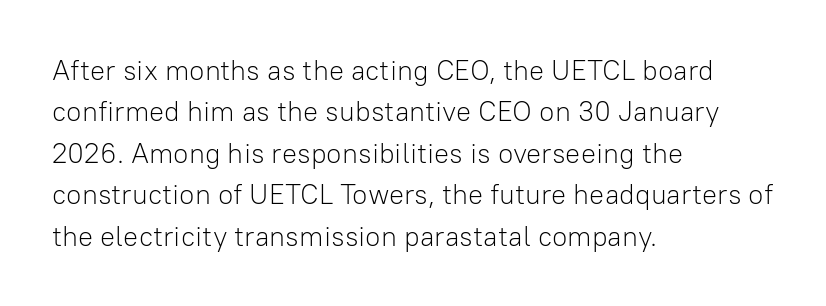
The image shows 28 px light sans-serif type, upright; set left-aligned, normal line spacing (1.48x), normal letter spacing, not underlined; low stroke contrast and a medium x-height.
